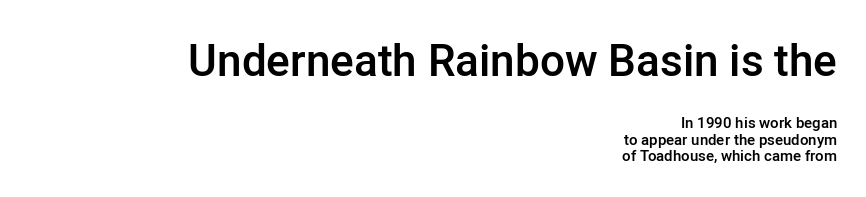
You could not count columns in this text — the font is proportionally spaced. Reading down the column, the eye jumps only a short way to each next line. The face used here is a sans, in the tradition of grotesques and geometrics. What stands out about the letter spacing? Nothing — it is the standard amount.
